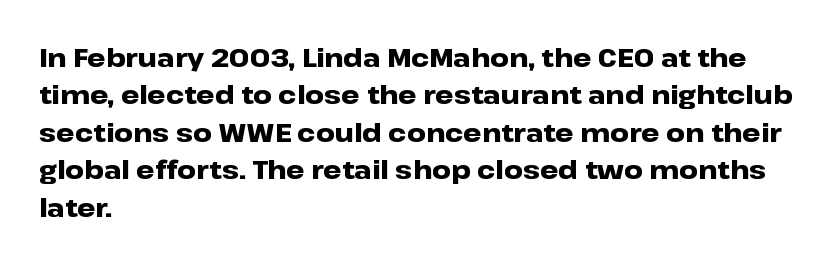
When letters stand straight like this, we call the style roman or upright. A clean baseline with only descenders dipping below it. Horizontally, the lines are justified to the leading edge only. Is there much room between lines? A standard amount, neither cramped nor airy.
